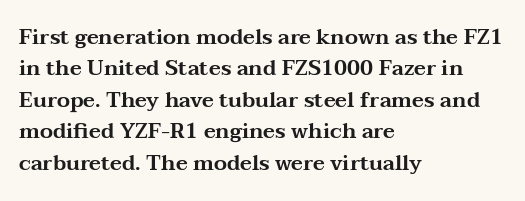
Q: Is the text italic (slanted)? A: No, it is upright.
Q: Is the text underlined? A: No.
Q: How is the paragraph aligned? A: Left-aligned.
Q: Is the spacing between letters normal or unusually wide? A: Normal.
Q: Is the spacing between lines tight, normal or loose? A: Normal.
